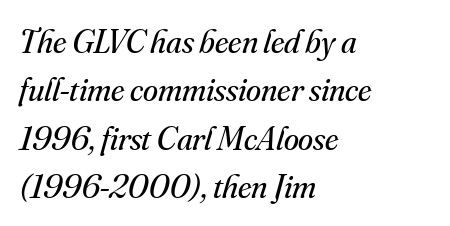
The image shows 34 px regular-weight serif type, italic (leaning right); set left-aligned, normal line spacing (1.42x), normal letter spacing, not underlined; medium stroke contrast and a small x-height.
